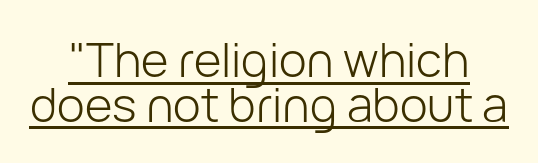
Heaviness? Minimal to ordinary, like unemphasized prose. Varying glyph widths throughout — classic text-font behaviour. Check the space under the baseline: a stroke is drawn there. If you drew a line through each stem, it would be perfectly vertical. This block would grow much taller if given ordinary leading; it's compressed now. Tracking value appears to be zero — textbook default spacing.
